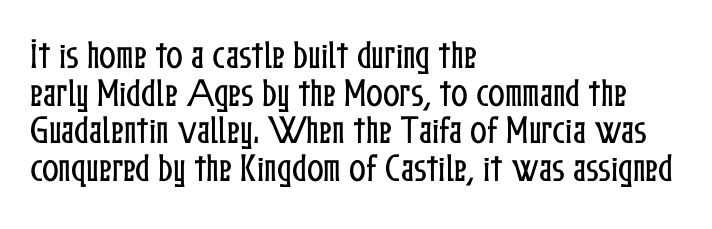
Q: Is the text italic (slanted)? A: No, it is upright.
Q: Is the text underlined? A: No.
Q: How is the paragraph aligned? A: Left-aligned.
Q: Is the spacing between letters normal or unusually wide? A: Normal.
Q: Width (condensed, normal, or wide)? A: Condensed.
Q: Stroke contrast? A: Low.
Q: x-height? A: Medium.
Q: Monospaced? A: No.
